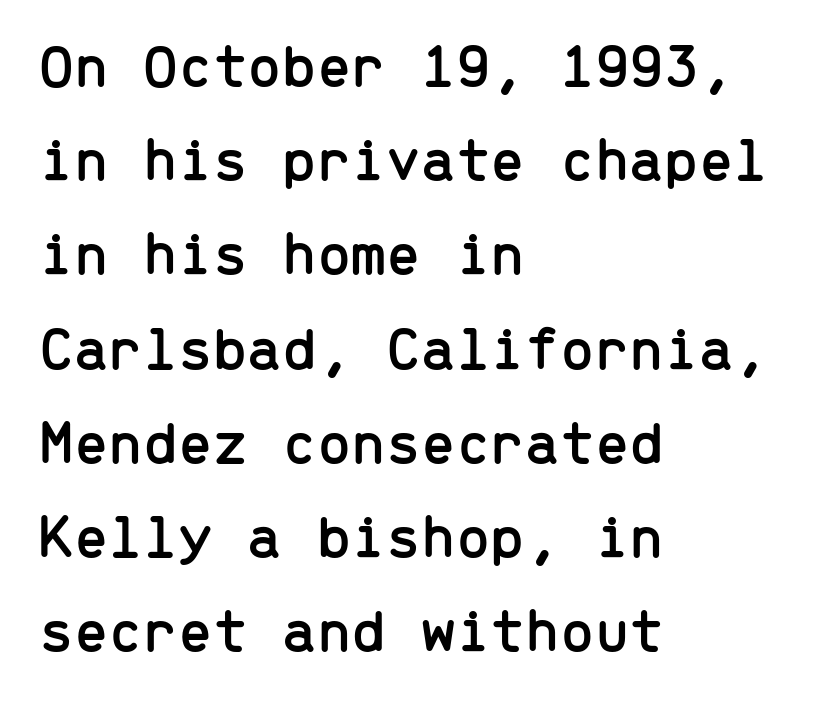
Q: Is the text italic (slanted)? A: No, it is upright.
Q: Is the typeface a serif or a sans-serif typeface? A: Sans-serif.
Q: Is the text underlined? A: No.
Q: How is the paragraph aligned? A: Left-aligned.
Q: Is the spacing between letters normal or unusually wide? A: Normal.
Q: Is the spacing between lines tight, normal or loose? A: Normal.
Q: Width (condensed, normal, or wide)? A: Normal.
Q: Stroke contrast? A: Low.
Q: x-height? A: Medium.
Q: Monospaced? A: Yes.
